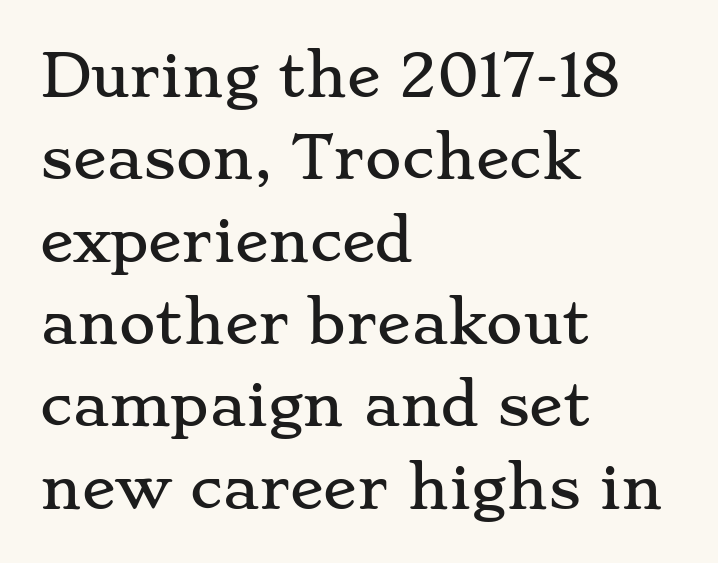
{"serif": "yes", "italic": "no", "width": "wide", "stroke_contrast": "low", "x_height": "small", "monospaced": "no", "underline": "no", "align": "left", "line_spacing": "normal", "line_spacing_ratio": 1.47, "letter_spacing": "normal", "letter_spacing_em": 0.0, "glyph_px": 56}
